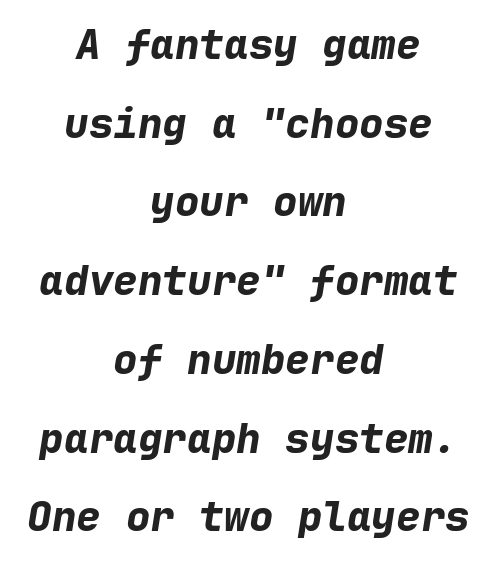
Q: Is the text bold? A: Yes.
Q: Is the text italic (slanted)? A: Yes, it leans right by about 9 degrees.
Q: Is the text underlined? A: No.
Q: How is the paragraph aligned? A: Centered.
Q: Is the spacing between letters normal or unusually wide? A: Normal.
Q: Is the spacing between lines tight, normal or loose? A: Loose.
Q: Width (condensed, normal, or wide)? A: Normal.
Q: Stroke contrast? A: Low.
Q: x-height? A: Medium.
Q: Monospaced? A: Yes.
